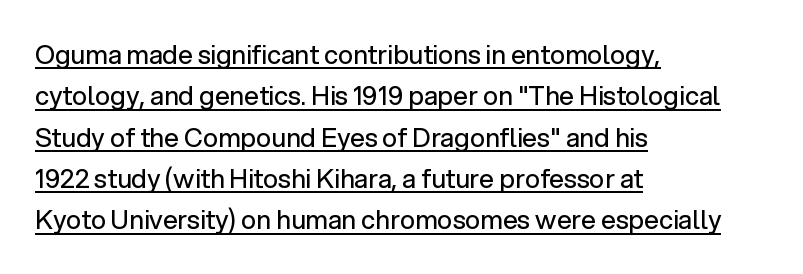
Q: Is the text bold? A: No.
Q: Is the text italic (slanted)? A: No, it is upright.
Q: Is the text underlined? A: Yes.
Q: How is the paragraph aligned? A: Left-aligned.
Q: Is the spacing between letters normal or unusually wide? A: Normal.
Q: Is the spacing between lines tight, normal or loose? A: Normal.
